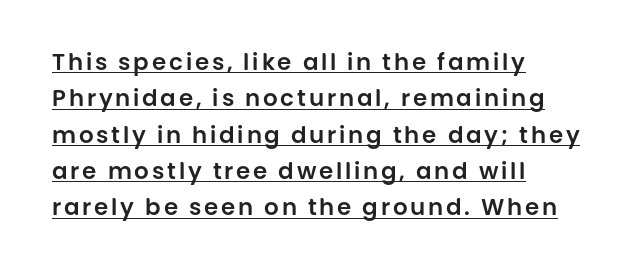
The image shows 23 px text type, upright; set left-aligned, normal line spacing (1.58x), underlined.
